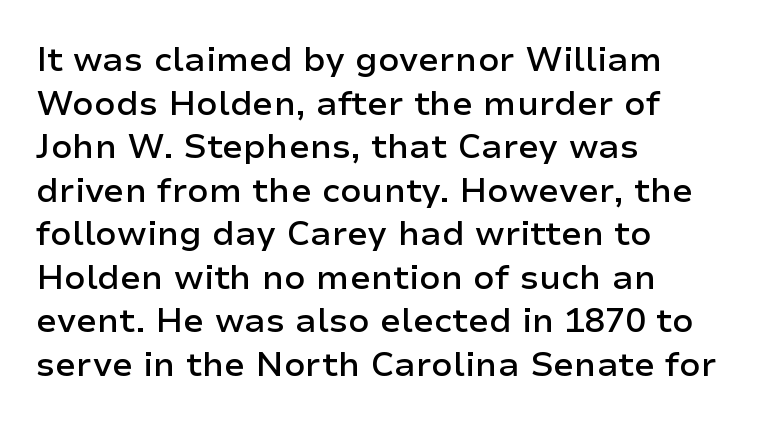
Note: no serifs on the glyphs. Rows of type keep a routine distance in the vertical direction. Compared with a centered layout, this one pins lines to the left instead. Notice how the stems are strictly vertical — no italics here. Short note: letters normally spaced. Moderately thickened strokes mark this as semibold type.
